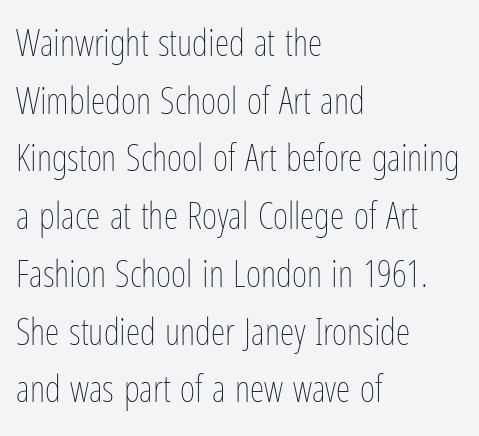
{"italic": "no", "bold": "no", "weight": "thin", "width": "condensed", "stroke_contrast": "low", "x_height": "medium", "monospaced": "no", "underline": "no", "align": "left", "line_spacing": "normal", "line_spacing_ratio": 1.56, "letter_spacing": "normal", "letter_spacing_em": 0.0, "glyph_px": 37}
